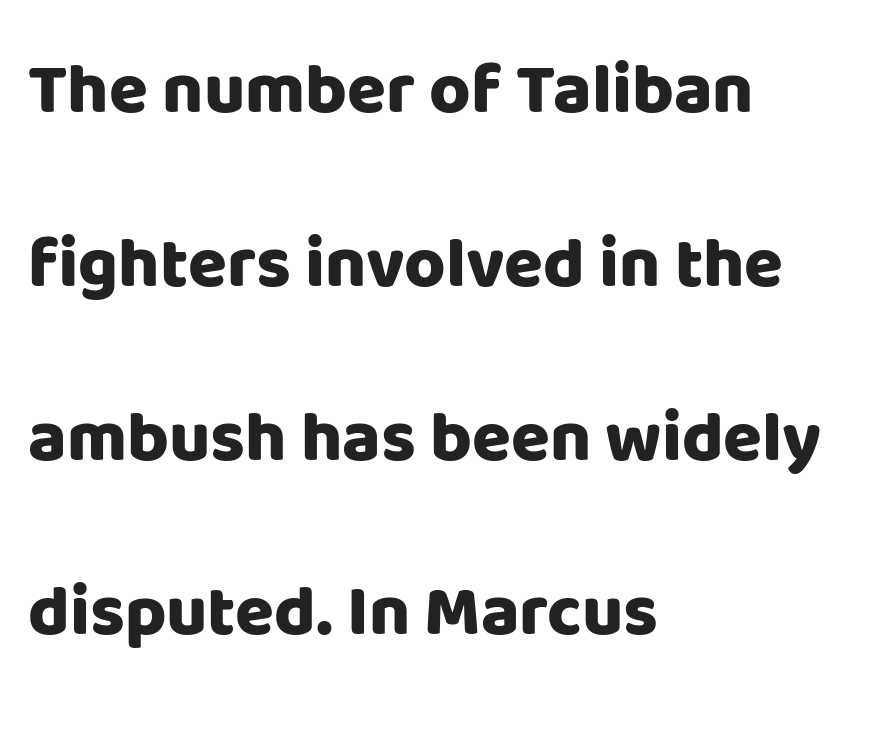
The image shows 71 px heavy sans-serif type, upright; set left-aligned, loose line spacing (2.45x), normal letter spacing, not underlined; low stroke contrast and a large x-height.
